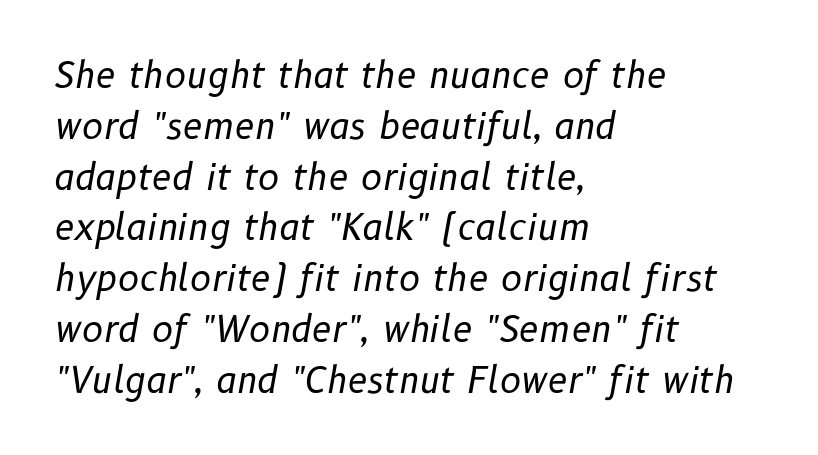
The image shows 36 px regular-weight type, italic (leaning right); set left-aligned, normal line spacing (1.41x), normal letter spacing, not underlined; low stroke contrast and a medium x-height.
